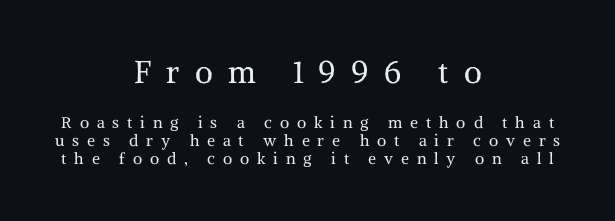
A typesetter would label this face a serif. The line-height multiplier appears low, near solid setting. The foot of each line stays bare and open. These lines were composed using upright roman letters.
